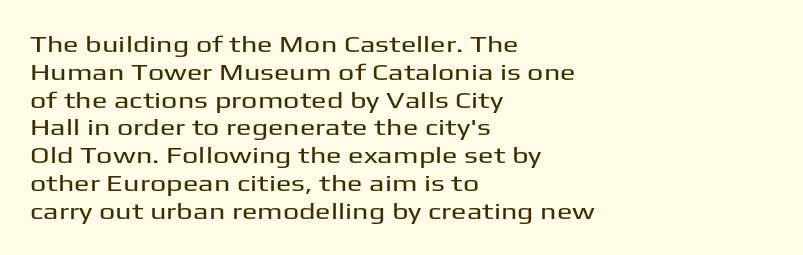
Q: Is the text italic (slanted)? A: No, it is upright.
Q: Is the text underlined? A: No.
Q: How is the paragraph aligned? A: Left-aligned.
Q: Is the spacing between letters normal or unusually wide? A: Normal.
